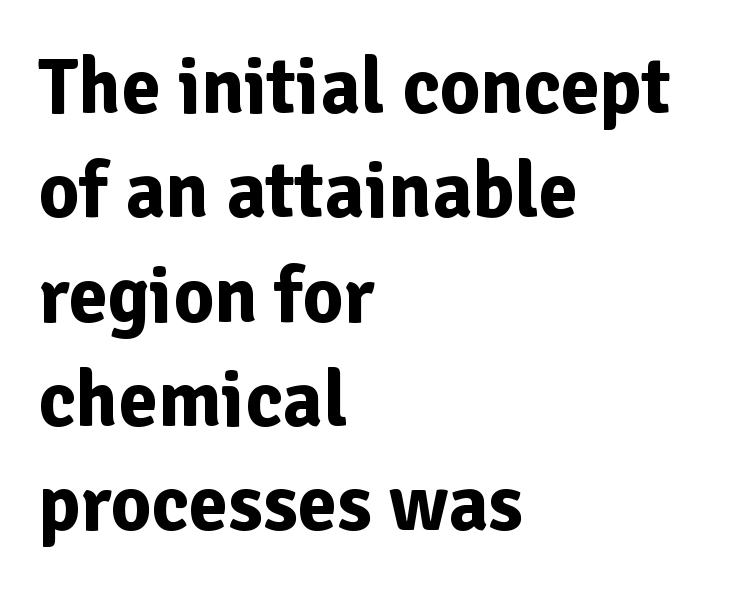
Q: Is the text bold? A: Yes.
Q: Is the text italic (slanted)? A: No, it is upright.
Q: Is the typeface a serif or a sans-serif typeface? A: Sans-serif.
Q: Is the text underlined? A: No.
Q: How is the paragraph aligned? A: Left-aligned.
Q: Is the spacing between letters normal or unusually wide? A: Normal.
Q: Is the spacing between lines tight, normal or loose? A: Normal.
Q: Width (condensed, normal, or wide)? A: Normal.
Q: Stroke contrast? A: Low.
Q: x-height? A: Medium.
Q: Monospaced? A: No.
